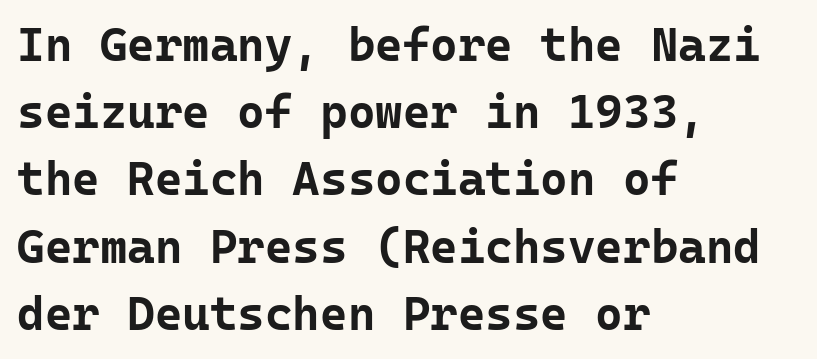
The image shows 47 px bold sans-serif type, upright, monospaced; set left-aligned, normal line spacing (1.43x), normal letter spacing, not underlined; low stroke contrast and a medium x-height.
